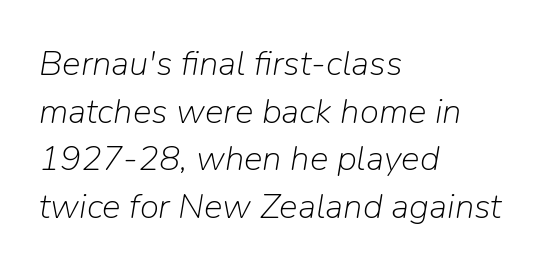
The rendering keeps characters at their native spacing. A normal amount of white space separates one row of letters from the next. Looks like regular typesetting: each glyph gets only the width it needs. Stroke mass is kept to a normal reading level or below. The rendering anchors every line to the left-hand side. Anything drawn beneath the words? Only blank space.
